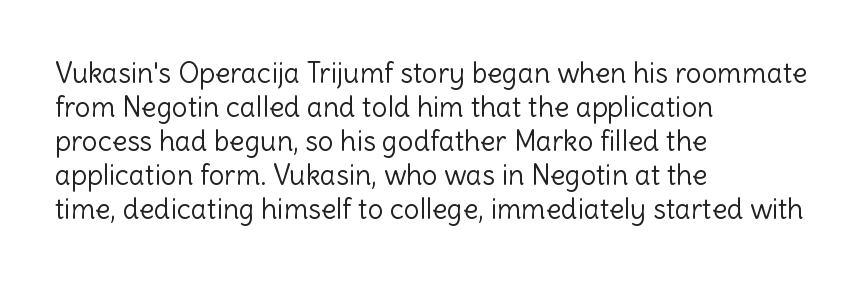
{"serif": "no", "italic": "no", "bold": "no", "weight": "light", "width": "normal", "x_height": "medium", "monospaced": "no", "underline": "no", "align": "left", "line_spacing_ratio": 1.21, "letter_spacing": "normal", "letter_spacing_em": 0.0, "glyph_px": 28}
